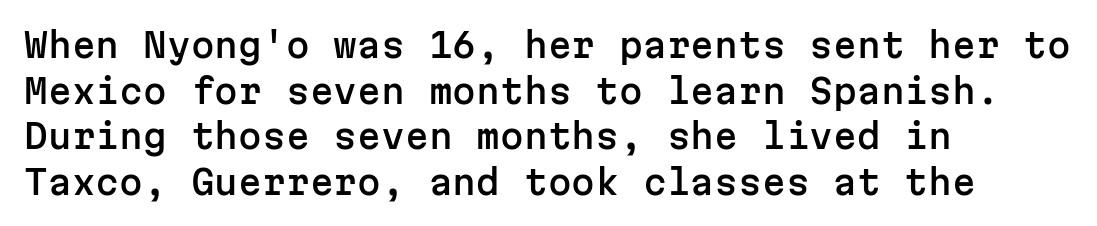
Designer's note — italics off, roman on. Here the designer chose a console-style face with uniform glyph widths. These lines are set flush left with a ragged right edge. If you measured baseline to baseline, you'd find a middling distance. There is no visible air inserted between adjacent glyphs. No word sits above an underline.
